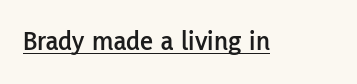
{"serif": "no", "italic": "no", "width": "normal", "stroke_contrast": "low", "x_height": "medium", "monospaced": "no", "underline": "yes", "letter_spacing": "normal", "letter_spacing_em": 0.0, "glyph_px": 28}
